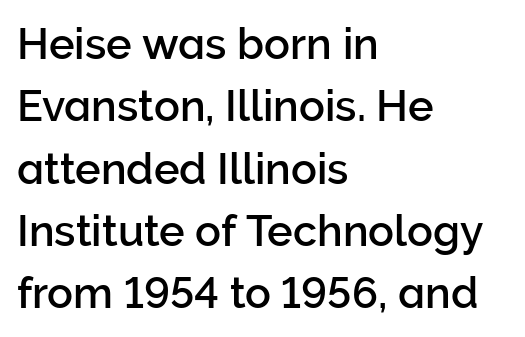
Q: Is the text italic (slanted)? A: No, it is upright.
Q: Is the typeface a serif or a sans-serif typeface? A: Sans-serif.
Q: Is the text underlined? A: No.
Q: How is the paragraph aligned? A: Left-aligned.
Q: Is the spacing between letters normal or unusually wide? A: Normal.
Q: Is the spacing between lines tight, normal or loose? A: Normal.
Q: Width (condensed, normal, or wide)? A: Normal.
Q: Stroke contrast? A: Low.
Q: x-height? A: Medium.
Q: Monospaced? A: No.
